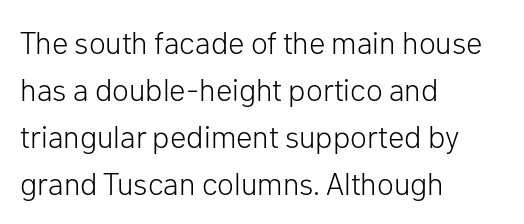
Q: Is the text bold? A: No.
Q: Is the text italic (slanted)? A: No, it is upright.
Q: Is the typeface a serif or a sans-serif typeface? A: Sans-serif.
Q: Is the text underlined? A: No.
Q: How is the paragraph aligned? A: Left-aligned.
Q: Is the spacing between letters normal or unusually wide? A: Normal.
Q: Is the spacing between lines tight, normal or loose? A: Normal.
Q: Width (condensed, normal, or wide)? A: Normal.
Q: Stroke contrast? A: Low.
Q: x-height? A: Medium.
Q: Monospaced? A: No.
